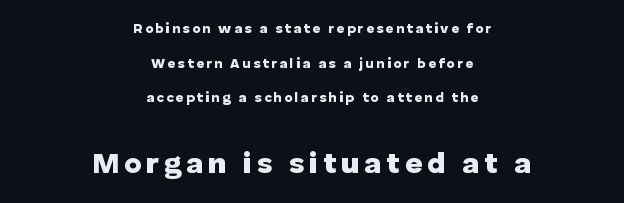
The image shows 30 px heavy sans-serif type, upright; set centered, loose line spacing (2.47x), not underlined; the second (bottom) block is 2.14x larger; low stroke contrast and a medium x-height.
